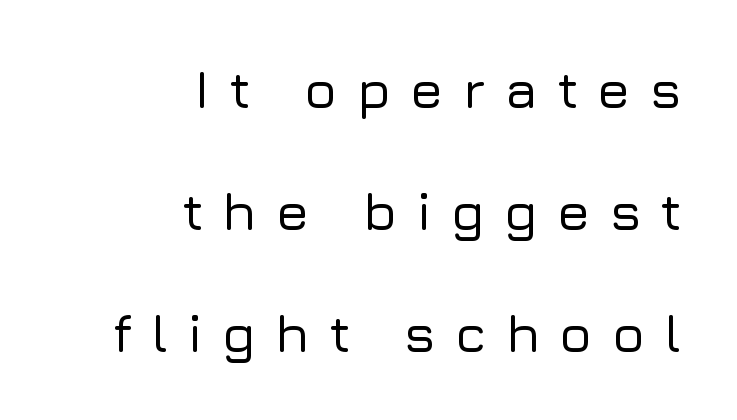
{"serif": "no", "italic": "no", "width": "normal", "stroke_contrast": "low", "x_height": "medium", "monospaced": "no", "underline": "no", "align": "right", "line_spacing": "loose", "line_spacing_ratio": 2.26, "letter_spacing": "wide", "letter_spacing_em": 0.35, "glyph_px": 54}
